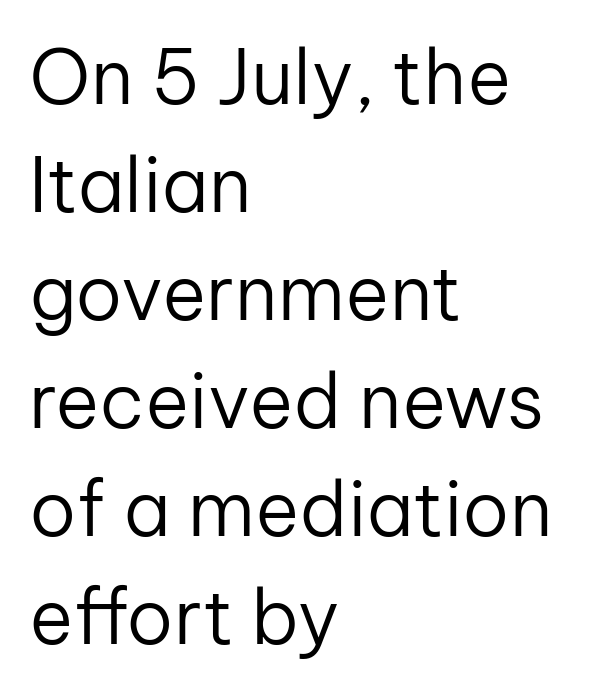
Descenders are the only things crossing below the line. Does the leading feel generous? No, just average. This sample uses a sans-serif face. This sample uses plain, unmodified letter spacing. Notice how the passage keeps a crisp vertical edge on the left only.
